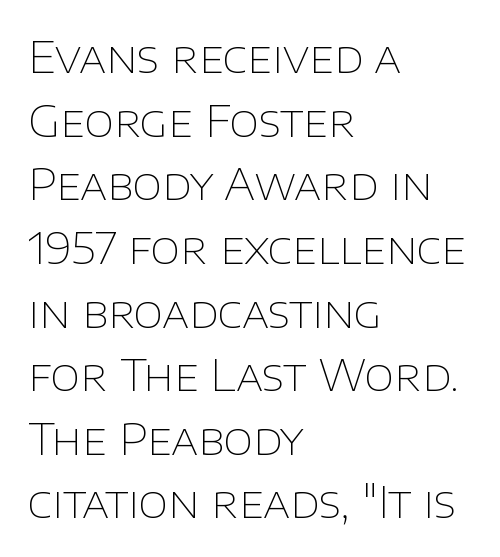
Q: Is the text bold? A: No.
Q: Is the text italic (slanted)? A: No, it is upright.
Q: Is the typeface a serif or a sans-serif typeface? A: Sans-serif.
Q: Is the text underlined? A: No.
Q: How is the paragraph aligned? A: Left-aligned.
Q: Is the spacing between letters normal or unusually wide? A: Normal.
Q: Is the spacing between lines tight, normal or loose? A: Normal.
Q: Width (condensed, normal, or wide)? A: Normal.
Q: Stroke contrast? A: Low.
Q: x-height? A: Large.
Q: Monospaced? A: No.
